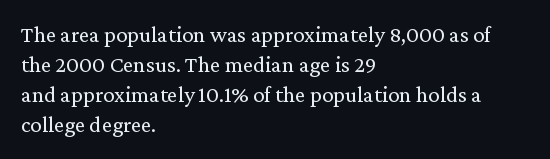
Q: Is the text bold? A: No.
Q: Is the text italic (slanted)? A: No, it is upright.
Q: Is the text underlined? A: No.
Q: How is the paragraph aligned? A: Left-aligned.
Q: Is the spacing between letters normal or unusually wide? A: Normal.
Q: Is the spacing between lines tight, normal or loose? A: Normal.
